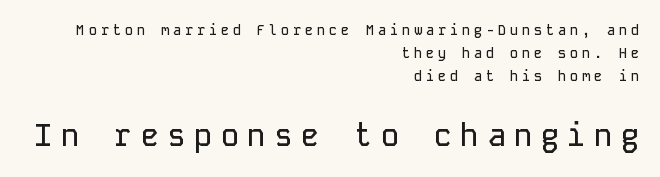
Rendered with straight, roman letterforms. Honestly, there is no underline to notice here at all. The passage shown is typed in a monospace face where columns stay perfectly aligned. Note: no serifs on the glyphs.
